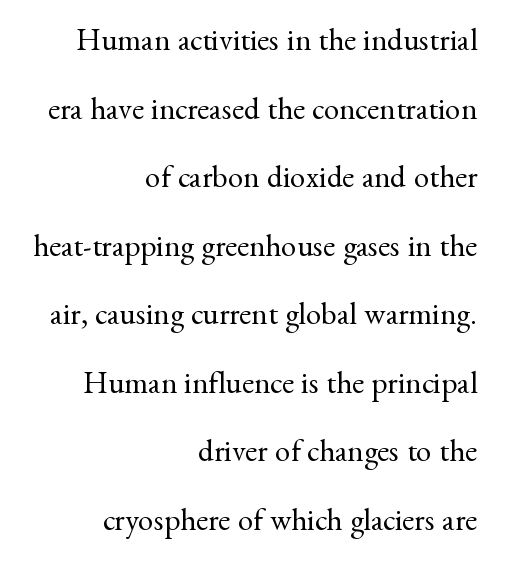
{"serif": "yes", "italic": "no", "bold": "no", "weight": "regular", "width": "normal", "stroke_contrast": "medium", "x_height": "small", "monospaced": "no", "underline": "no", "align": "right", "line_spacing": "loose", "line_spacing_ratio": 2.21, "letter_spacing": "normal", "letter_spacing_em": 0.0, "glyph_px": 31}
